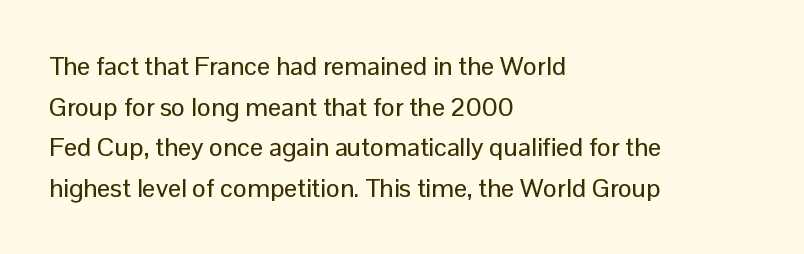
Q: Is the text italic (slanted)? A: No, it is upright.
Q: Is the text underlined? A: No.
Q: How is the paragraph aligned? A: Left-aligned.
Q: Is the spacing between letters normal or unusually wide? A: Normal.
Q: Is the spacing between lines tight, normal or loose? A: Normal.
